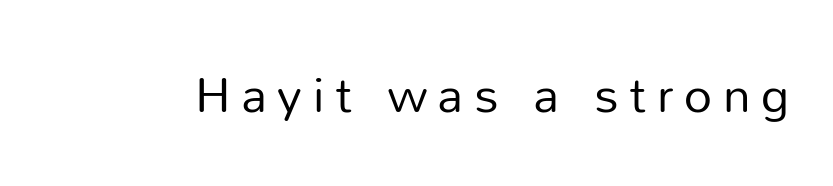
The strokes are not fattened; the text isn't bold. Note the varied advance widths — an 'i' is clearly narrower than an 'm'. This rendering employs a face without finishing strokes, i.e., a sans-serif. Underlining? Definitely not there. Tracking value appears strongly positive — letters spread wide. This sample uses an upright cut, with every glyph sitting square on the baseline.
